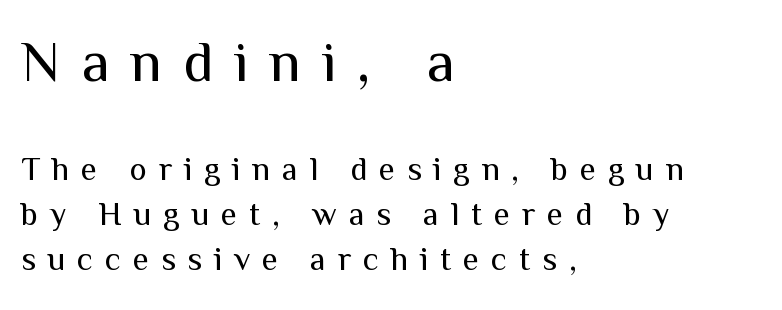
The image shows 58 px regular-weight sans-serif type, upright; set left-aligned, normal line spacing (1.36x), unusually wide letter spacing (+0.36 em), not underlined; the first (top) block is 1.76x larger; medium stroke contrast and a medium x-height.
